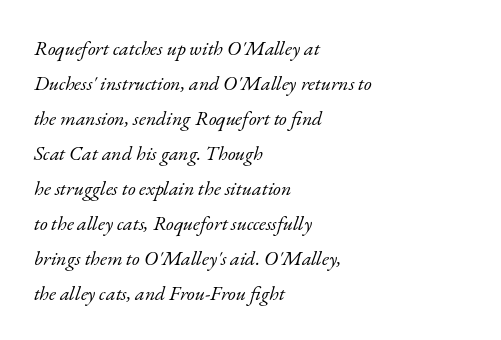
Q: Is the text bold? A: No.
Q: Is the text italic (slanted)? A: Yes, it leans right by about 17 degrees.
Q: Is the text underlined? A: No.
Q: How is the paragraph aligned? A: Left-aligned.
Q: Is the spacing between letters normal or unusually wide? A: Normal.
